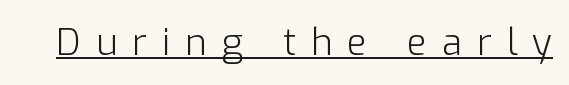
{"serif": "no", "italic": "no", "bold": "no", "weight": "light", "width": "normal", "stroke_contrast": "low", "x_height": "medium", "monospaced": "no", "underline": "yes", "letter_spacing": "wide", "letter_spacing_em": 0.4, "glyph_px": 37}
